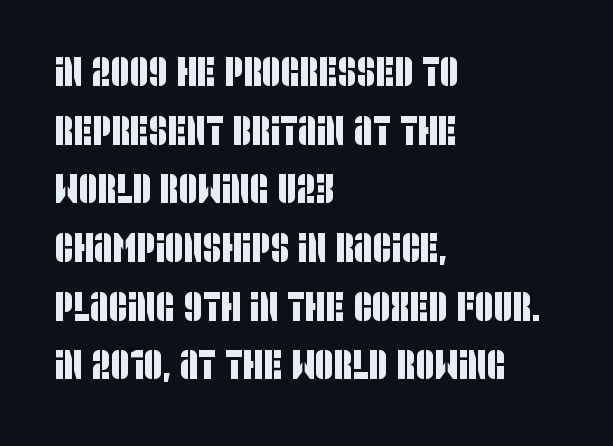
The image shows 41 px condensed sans-serif type; set left-aligned, normal line spacing (1.43x), normal letter spacing, not underlined; low stroke contrast and a large x-height.
